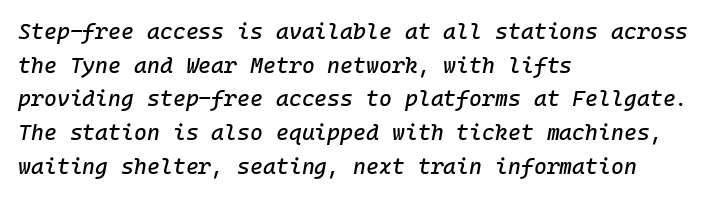
Honestly, the letter spacing is just normal — you wouldn't notice it. Descender tails drop into unmarked territory. Reading down the block, your eye returns to a fixed left position each line. The passage shown leans; its letterforms are oblique. Vertical spacing — default.
